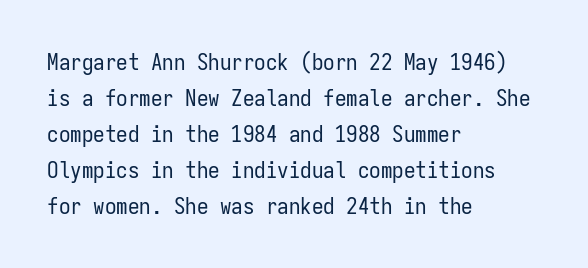
The image shows 23 px text type, upright; set left-aligned, normal line spacing (1.56x), normal letter spacing, not underlined.
